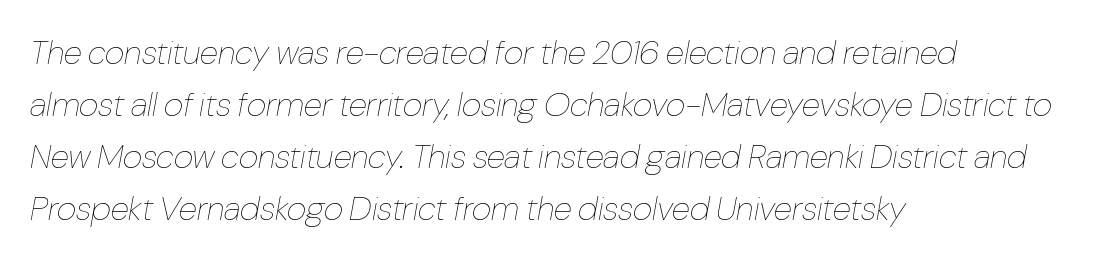
Q: Is the text bold? A: No.
Q: Is the text italic (slanted)? A: Yes, it leans right by about 10 degrees.
Q: Is the text underlined? A: No.
Q: How is the paragraph aligned? A: Left-aligned.
Q: Is the spacing between letters normal or unusually wide? A: Normal.
Q: Is the spacing between lines tight, normal or loose? A: Normal.
Q: Width (condensed, normal, or wide)? A: Condensed.
Q: Stroke contrast? A: Low.
Q: x-height? A: Medium.
Q: Monospaced? A: No.
